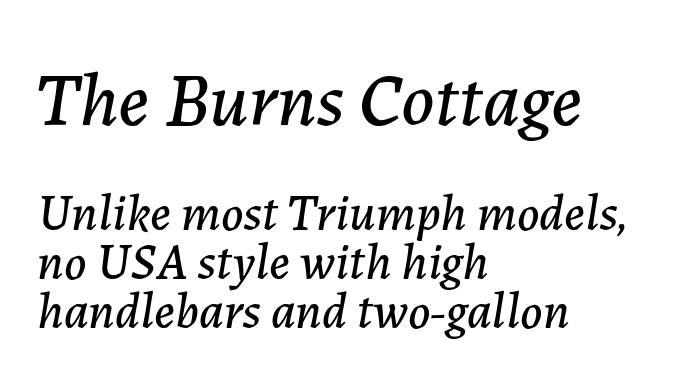
{"italic": "yes", "lean": "right", "slant_degrees": 7, "width": "normal", "stroke_contrast": "low", "x_height": "medium", "monospaced": "no", "underline": "no", "align": "left", "line_spacing": "tight", "line_spacing_ratio": 0.96, "letter_spacing": "normal", "letter_spacing_em": 0.0, "larger_block": "first", "size_ratio": 1.49, "glyph_px": 76}
